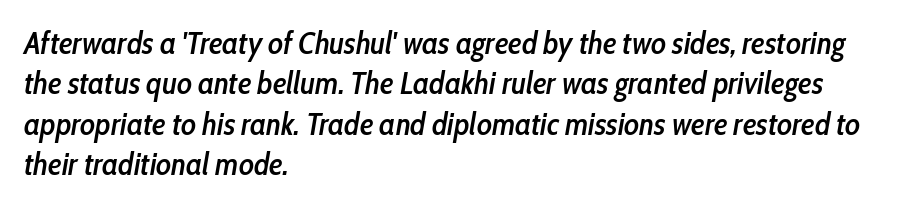
Q: Is the text bold? A: Semi-bold.
Q: Is the text italic (slanted)? A: Yes, it leans right by about 10 degrees.
Q: Is the text underlined? A: No.
Q: How is the paragraph aligned? A: Left-aligned.
Q: Is the spacing between letters normal or unusually wide? A: Normal.
Q: Is the spacing between lines tight, normal or loose? A: Normal.
Q: Width (condensed, normal, or wide)? A: Condensed.
Q: Stroke contrast? A: Low.
Q: x-height? A: Medium.
Q: Monospaced? A: No.
